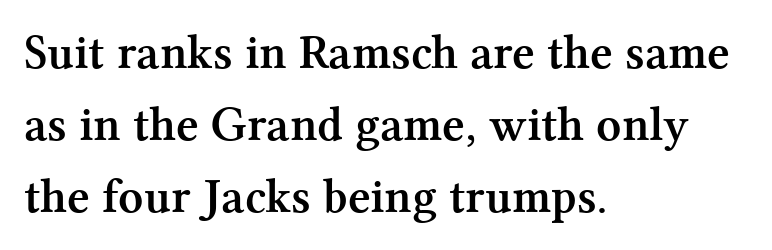
Each glyph is drawn with heavy, bold strokes. Regarding leading, the lines here are spaced in the standard way. Each letter's strokes conclude with small projecting serifs. The type is set solid horizontally, with unmodified tracking. If you drew a ruler down the left edge, every line would touch it. Style check: upright.
